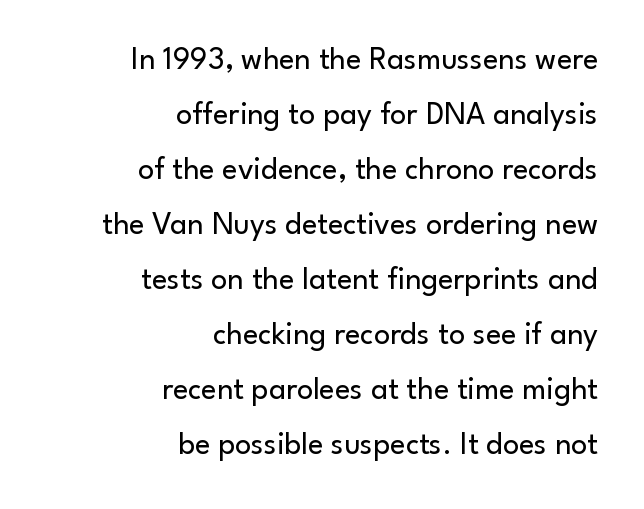
{"serif": "no", "italic": "no", "bold": "no", "weight": "regular", "width": "normal", "stroke_contrast": "low", "x_height": "small", "monospaced": "no", "underline": "no", "align": "right", "line_spacing_ratio": 1.72, "letter_spacing": "normal", "letter_spacing_em": 0.0, "glyph_px": 32}
